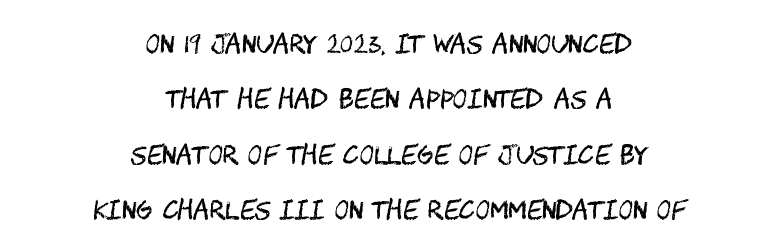
The letterforms sit shoulder to shoulder at normal distance. This rendering uses center alignment, leaving both contours irregular but symmetric. Unmarked baselines from the first word to the last. If you drew a line through each stem, it would be perfectly vertical. No heavy texture on the line: the type isn't bold.
